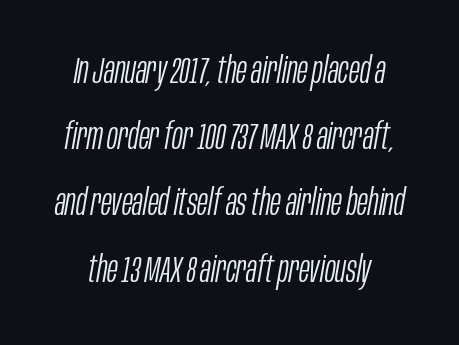
Each letter keeps its own natural width here, so spacing adapts to shape. Compared with a typical body face, this is equally light or lighter still. If you drew a line through each stem, it would be angled. Check the space under the baseline: it is left empty.
